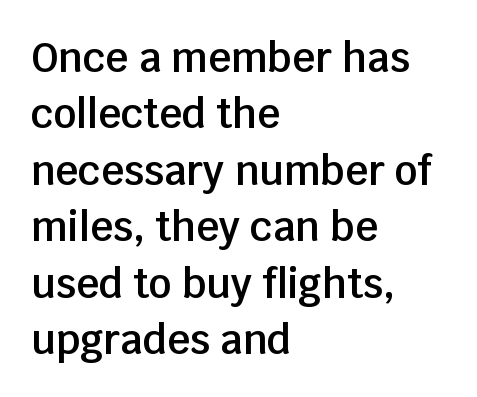
The image shows 40 px semibold sans-serif type, upright; set left-aligned, normal line spacing (1.41x), normal letter spacing, not underlined; low stroke contrast and a large x-height.
